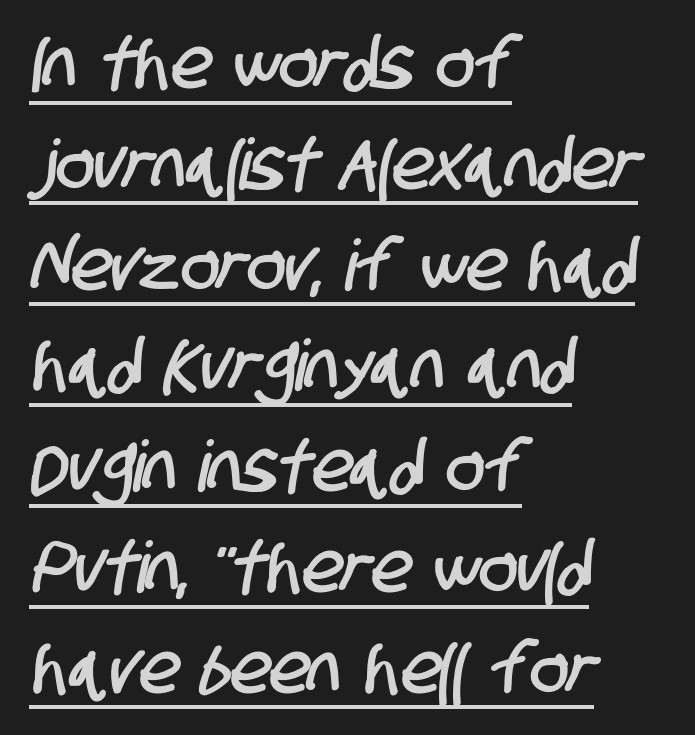
The image shows 71 px condensed sans-serif type; set left-aligned, normal line spacing (1.42x), normal letter spacing, underlined; low stroke contrast and a large x-height.
